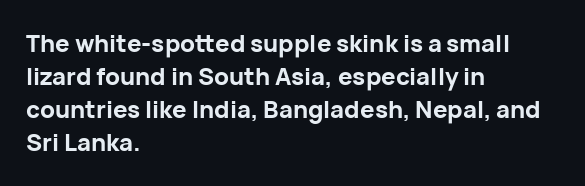
Q: Is the text bold? A: Yes.
Q: Is the text italic (slanted)? A: No, it is upright.
Q: Is the text underlined? A: No.
Q: How is the paragraph aligned? A: Left-aligned.
Q: Is the spacing between letters normal or unusually wide? A: Normal.
Q: Is the spacing between lines tight, normal or loose? A: Normal.
